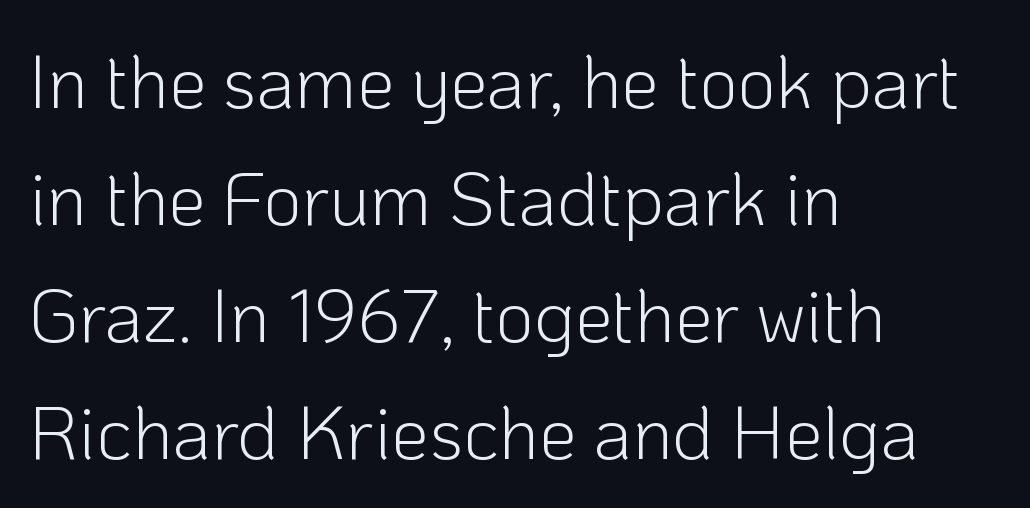
The image shows 75 px light sans-serif type, upright; set left-aligned, normal line spacing (1.56x), normal letter spacing, not underlined; low stroke contrast and a medium x-height.
